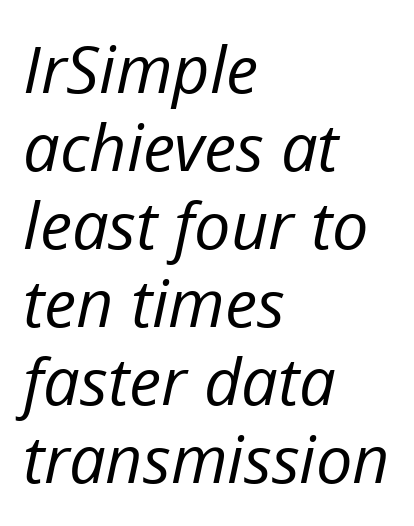
{"italic": "yes", "lean": "right", "slant_degrees": 12, "bold": "no", "weight": "regular", "width": "normal", "stroke_contrast": "low", "x_height": "medium", "monospaced": "no", "underline": "no", "align": "left", "line_spacing_ratio": 1.2, "letter_spacing": "normal", "letter_spacing_em": 0.0, "glyph_px": 65}
